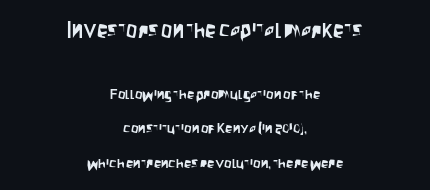
{"italic": "no", "underline": "no", "align": "center", "line_spacing": "loose", "line_spacing_ratio": 2.29, "letter_spacing": "normal", "letter_spacing_em": 0.0, "larger_block": "first", "size_ratio": 1.47, "glyph_px": 22}
